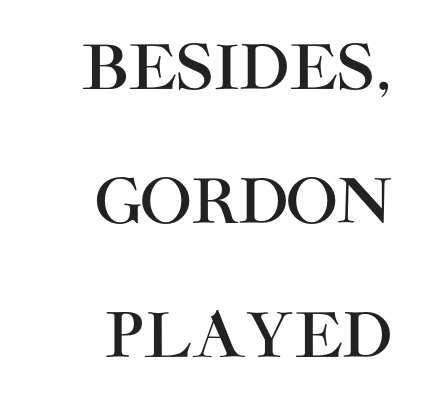
{"serif": "no", "italic": "no", "width": "normal", "stroke_contrast": "high", "x_height": "large", "monospaced": "no", "underline": "no", "align": "right", "line_spacing": "loose", "line_spacing_ratio": 2.2, "letter_spacing": "normal", "letter_spacing_em": 0.0, "glyph_px": 61}
